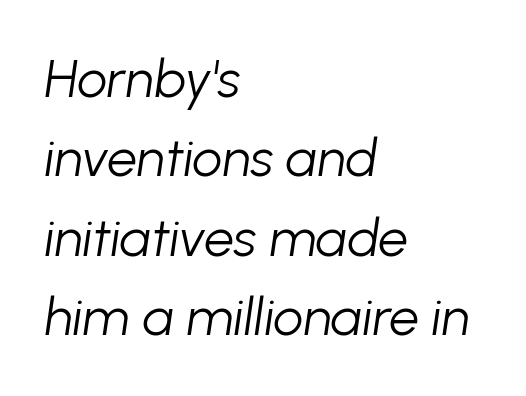
The image shows 53 px light type, italic (leaning right); set left-aligned, normal line spacing (1.5x), normal letter spacing, not underlined; low stroke contrast and a medium x-height.
